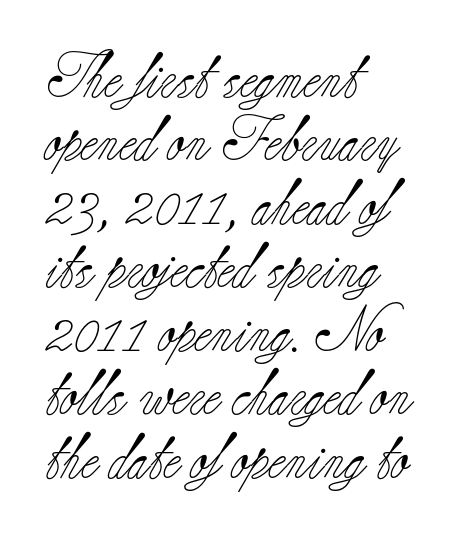
The image shows 45 px light serif type; set left-aligned, normal line spacing (1.41x), normal letter spacing, not underlined; low stroke contrast and a small x-height.
